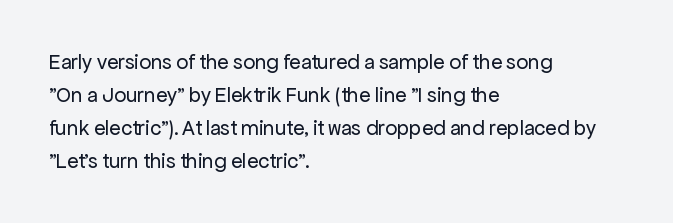
Q: Is the text bold? A: No.
Q: Is the text italic (slanted)? A: No, it is upright.
Q: Is the text underlined? A: No.
Q: How is the paragraph aligned? A: Left-aligned.
Q: Is the spacing between letters normal or unusually wide? A: Normal.
Q: Is the spacing between lines tight, normal or loose? A: Normal.
